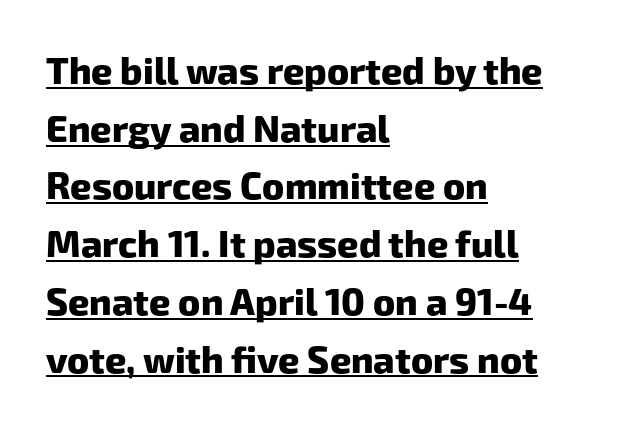
Q: Is the text bold? A: Yes.
Q: Is the typeface a serif or a sans-serif typeface? A: Sans-serif.
Q: Is the text underlined? A: Yes.
Q: How is the paragraph aligned? A: Left-aligned.
Q: Is the spacing between letters normal or unusually wide? A: Normal.
Q: Is the spacing between lines tight, normal or loose? A: Normal.
Q: Width (condensed, normal, or wide)? A: Normal.
Q: Stroke contrast? A: Low.
Q: x-height? A: Medium.
Q: Monospaced? A: No.
